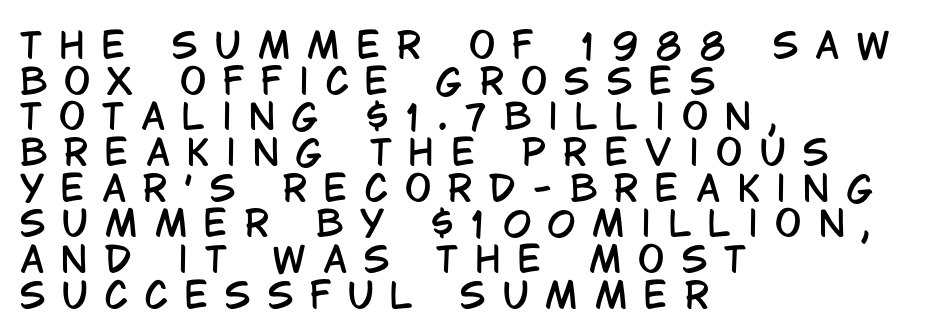
The image shows 35 px condensed sans-serif type, upright; set left-aligned, tight line spacing (1.02x), unusually wide letter spacing (+0.49 em), not underlined; low stroke contrast and a large x-height.
